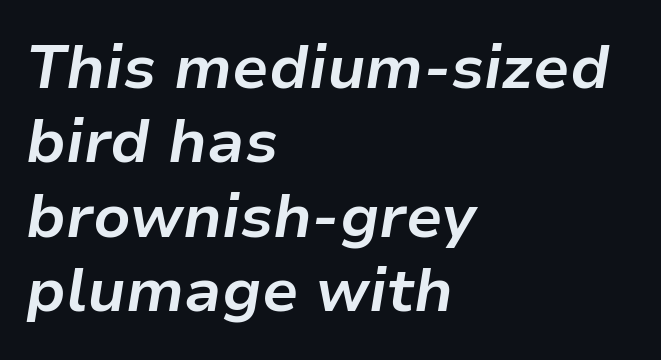
{"italic": "yes", "lean": "right", "slant_degrees": 9, "bold": "yes", "weight": "bold", "width": "normal", "stroke_contrast": "low", "x_height": "medium", "monospaced": "no", "underline": "no", "align": "left", "line_spacing_ratio": 1.22, "letter_spacing": "normal", "letter_spacing_em": 0.0, "glyph_px": 61}
